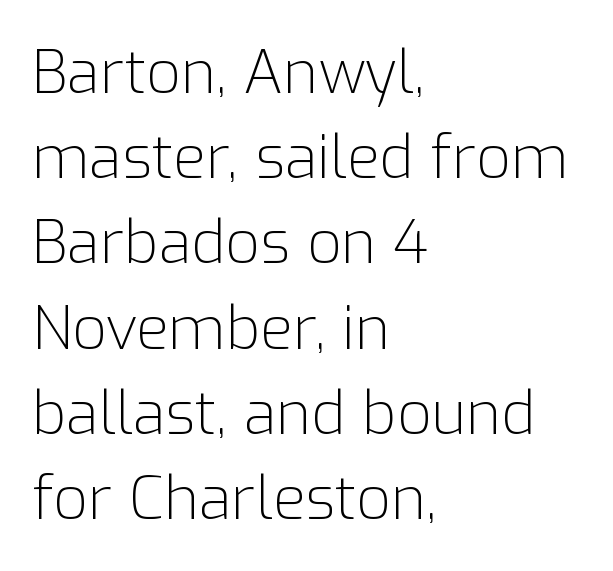
{"serif": "no", "italic": "no", "bold": "no", "weight": "light", "width": "normal", "stroke_contrast": "low", "x_height": "medium", "monospaced": "no", "underline": "no", "align": "left", "line_spacing": "normal", "line_spacing_ratio": 1.42, "letter_spacing": "normal", "letter_spacing_em": 0.0, "glyph_px": 60}
